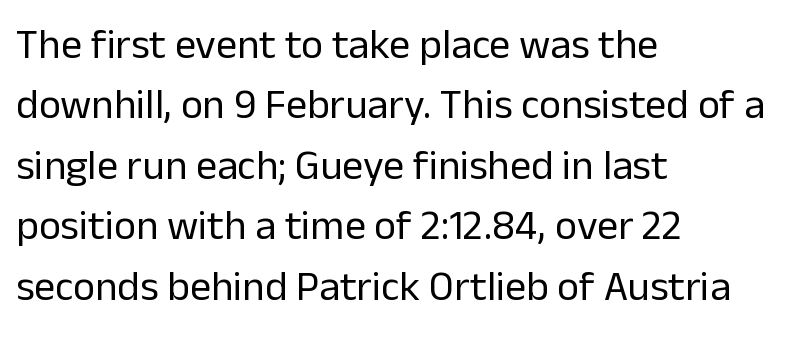
The typeface has the unassuming heft of standard copy or less. A sans-serif font was chosen for this passage. The rendering uses natural spacing where letterforms have individual widths. Horizontal bands of white between lines are of average thickness. Ascenders rise straight up at ninety degrees. The gaps between neighbouring characters are ordinary and unremarkable.
